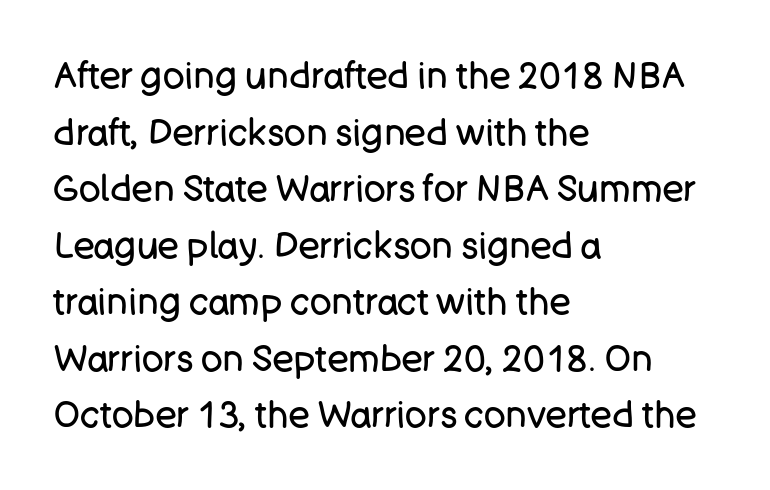
The image shows 36 px regular-weight sans-serif type, upright; set left-aligned, normal line spacing (1.57x), normal letter spacing, not underlined; low stroke contrast and a large x-height.
